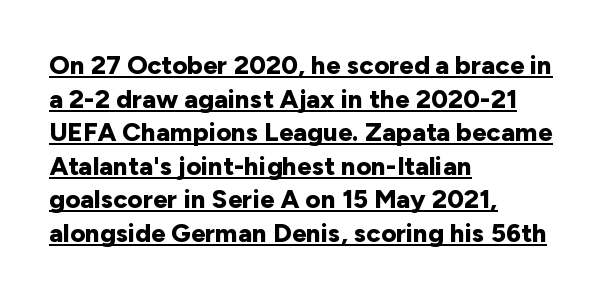
{"italic": "no", "bold": "yes", "underline": "yes", "align": "left", "line_spacing": "normal", "line_spacing_ratio": 1.29, "letter_spacing": "normal", "letter_spacing_em": 0.0, "glyph_px": 26}
